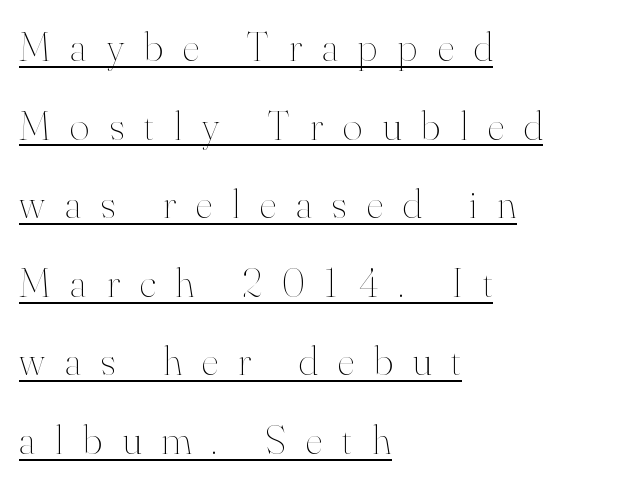
{"italic": "no", "bold": "no", "weight": "thin", "width": "normal", "stroke_contrast": "high", "x_height": "small", "monospaced": "no", "underline": "yes", "align": "left", "line_spacing_ratio": 1.87, "letter_spacing": "wide", "letter_spacing_em": 0.48, "glyph_px": 42}
